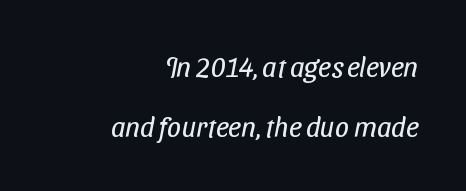
Q: Is the text bold? A: No.
Q: Is the typeface a serif or a sans-serif typeface? A: Sans-serif.
Q: Is the text underlined? A: No.
Q: How is the paragraph aligned? A: Right-aligned.
Q: Is the spacing between letters normal or unusually wide? A: Normal.
Q: Is the spacing between lines tight, normal or loose? A: Loose.
Q: Width (condensed, normal, or wide)? A: Condensed.
Q: Stroke contrast? A: Low.
Q: x-height? A: Medium.
Q: Monospaced? A: No.
